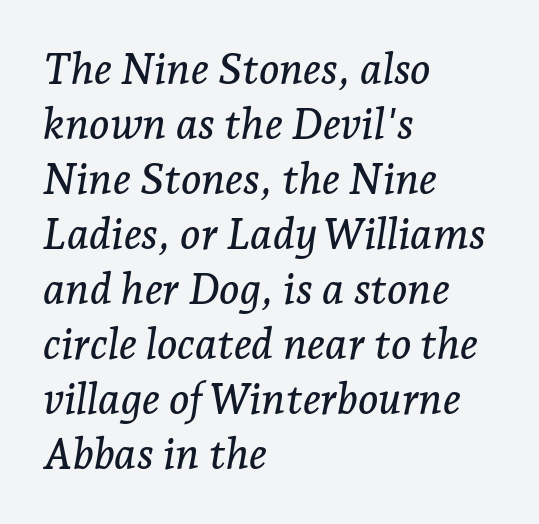
The lines are quadded left. The letters sit at their default tracking, neither squeezed nor spread. A typesetter would call this proportional, since set widths differ per character. Is the type slanted? Yes — the strokes lean at a clear angle.
